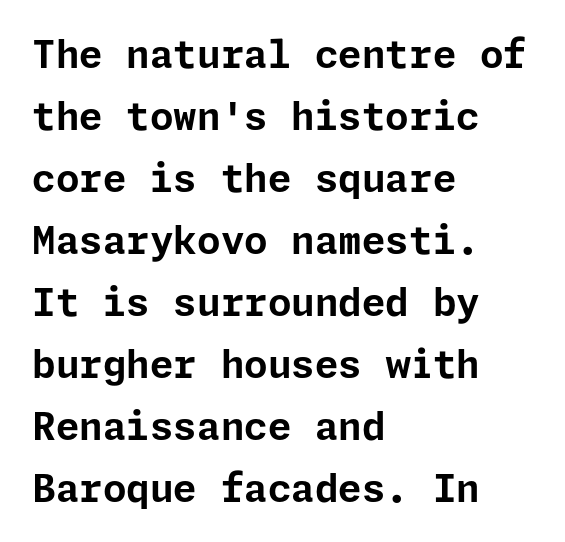
{"serif": "no", "italic": "no", "bold": "yes", "weight": "bold", "width": "normal", "stroke_contrast": "low", "x_height": "medium", "underline": "no", "align": "left", "line_spacing": "normal", "line_spacing_ratio": 1.63, "letter_spacing": "normal", "letter_spacing_em": 0.0, "glyph_px": 38}
